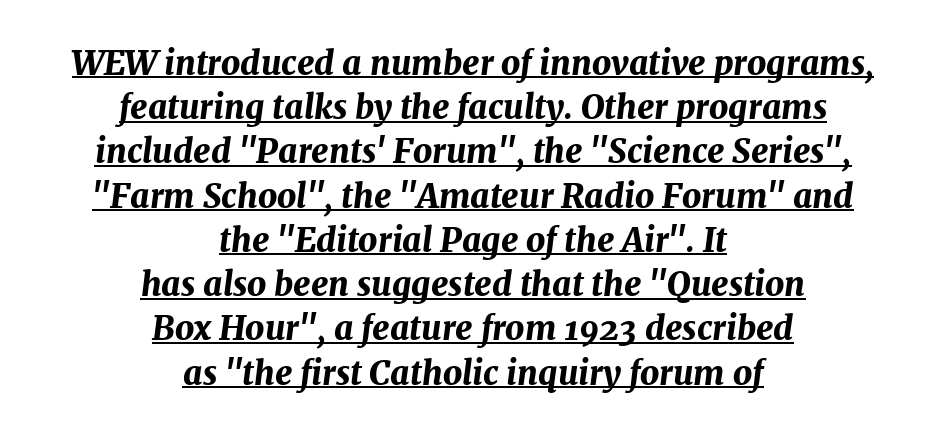
The face used here is proportionally spaced, like ordinary book or web type. The typesetting leans heavy: a genuine bold. Line spacing here is normal. Underline: present. The typesetter chose a symmetrical, centered arrangement here.
